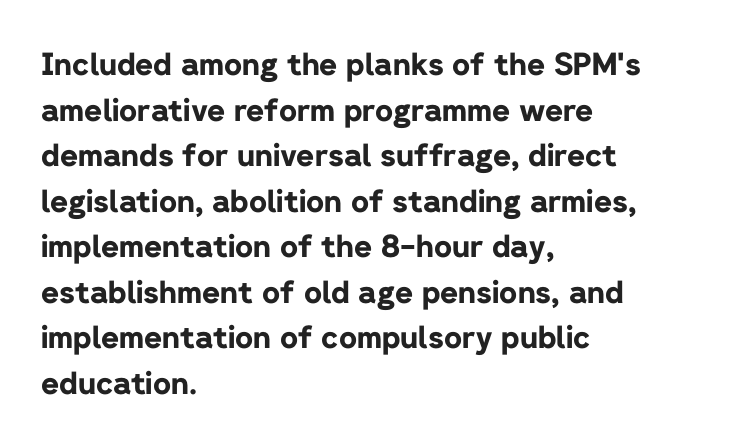
Q: Is the text bold? A: Yes.
Q: Is the text italic (slanted)? A: No, it is upright.
Q: Is the typeface a serif or a sans-serif typeface? A: Sans-serif.
Q: Is the text underlined? A: No.
Q: How is the paragraph aligned? A: Left-aligned.
Q: Is the spacing between letters normal or unusually wide? A: Normal.
Q: Is the spacing between lines tight, normal or loose? A: Normal.
Q: Width (condensed, normal, or wide)? A: Normal.
Q: Stroke contrast? A: Low.
Q: x-height? A: Medium.
Q: Monospaced? A: No.
